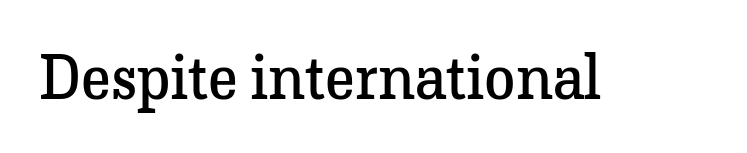
Posture: upright roman. Regarding serifs, this sample has them. The words here are not underlined. Here the glyphs are tracked normally, forming tight word shapes. Is this a fixed-width face? No — the glyphs have proportional, varying widths.
